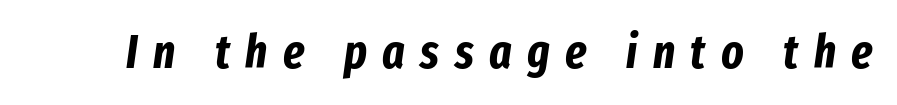
Each glyph is drawn with heavy, bold strokes. Loose tracking; the words dissolve into strings of separated letters. Descenders are the only things crossing below the line. The face used here is proportionally spaced, like ordinary book or web type.
